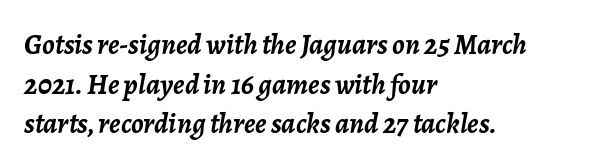
Q: Is the text bold? A: Yes.
Q: Is the text italic (slanted)? A: Yes, it leans right by about 7 degrees.
Q: Is the text underlined? A: No.
Q: How is the paragraph aligned? A: Left-aligned.
Q: Is the spacing between letters normal or unusually wide? A: Normal.
Q: Is the spacing between lines tight, normal or loose? A: Normal.
Q: Width (condensed, normal, or wide)? A: Normal.
Q: Stroke contrast? A: Low.
Q: x-height? A: Medium.
Q: Monospaced? A: No.
